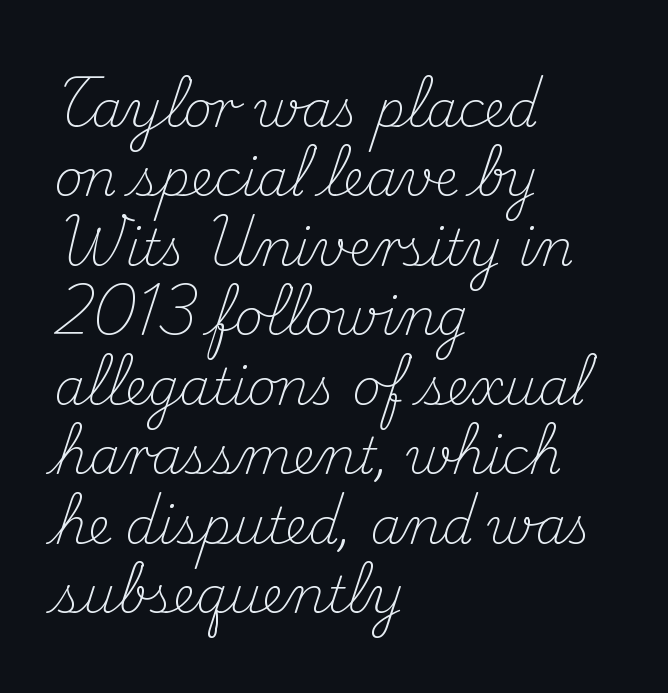
{"serif": "yes", "bold": "no", "weight": "light", "width": "normal", "stroke_contrast": "medium", "x_height": "small", "monospaced": "no", "underline": "no", "align": "left", "line_spacing": "normal", "line_spacing_ratio": 1.39, "letter_spacing": "normal", "letter_spacing_em": 0.0, "glyph_px": 50}
